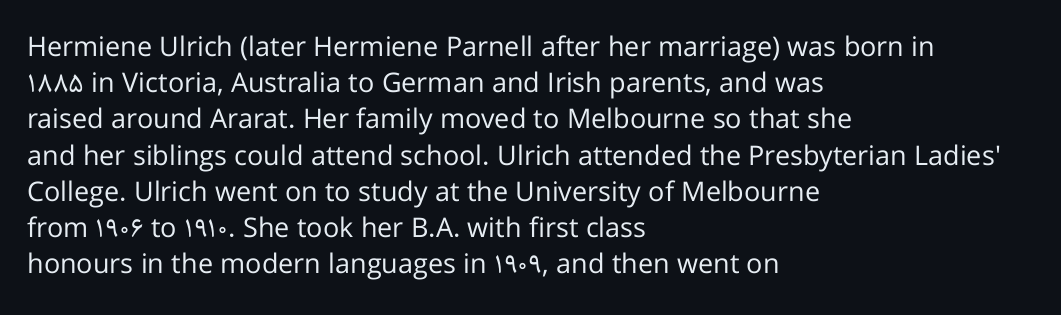
{"italic": "no", "bold": "no", "underline": "no", "align": "left", "line_spacing": "normal", "line_spacing_ratio": 1.34, "letter_spacing": "normal", "letter_spacing_em": 0.0, "glyph_px": 27}
